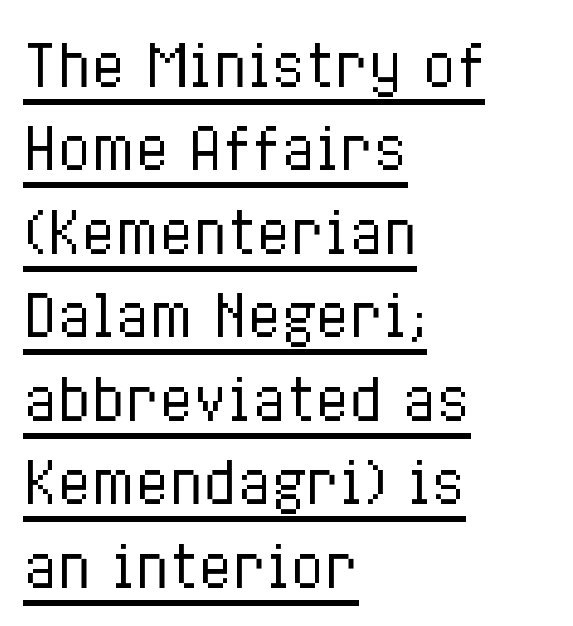
Teacher's note: observe the even left margin — that is flush-left alignment. The rendering uses natural spacing where letterforms have individual widths. Summary of weight: not heavy and not bold. The face used here is rendered with its standard letterfit. The letters stand straight up with perfectly vertical stems. The face used here appears with an underline applied.
